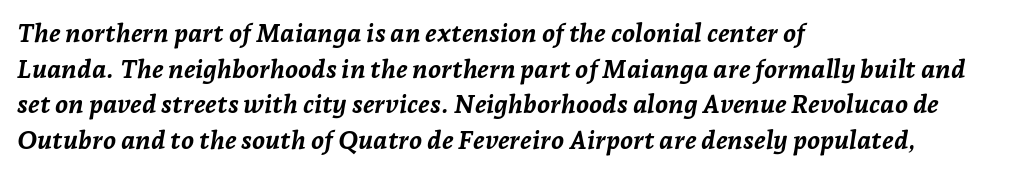
Q: Is the text bold? A: Yes.
Q: Is the text italic (slanted)? A: Yes, it leans right by about 7 degrees.
Q: Is the text underlined? A: No.
Q: How is the paragraph aligned? A: Left-aligned.
Q: Is the spacing between letters normal or unusually wide? A: Normal.
Q: Is the spacing between lines tight, normal or loose? A: Normal.
